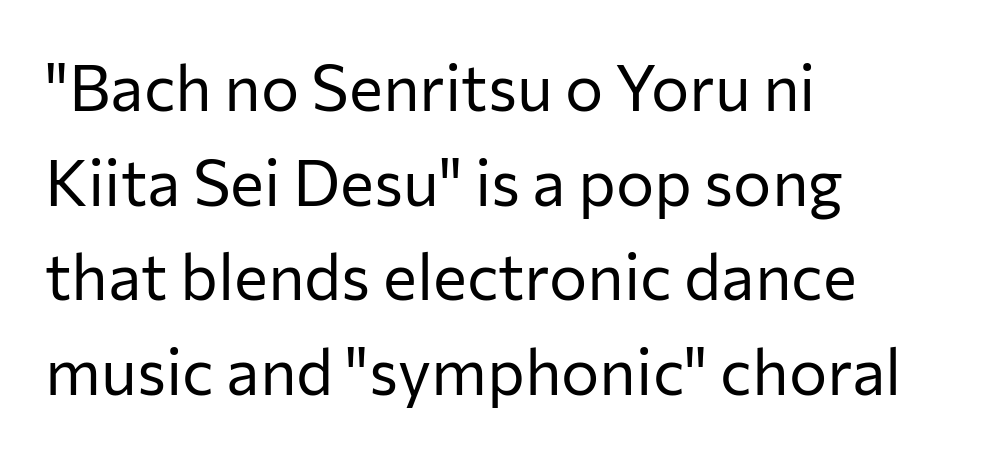
The image shows 64 px regular-weight sans-serif type, upright; set left-aligned, normal line spacing (1.48x), normal letter spacing, not underlined; low stroke contrast and a medium x-height.
